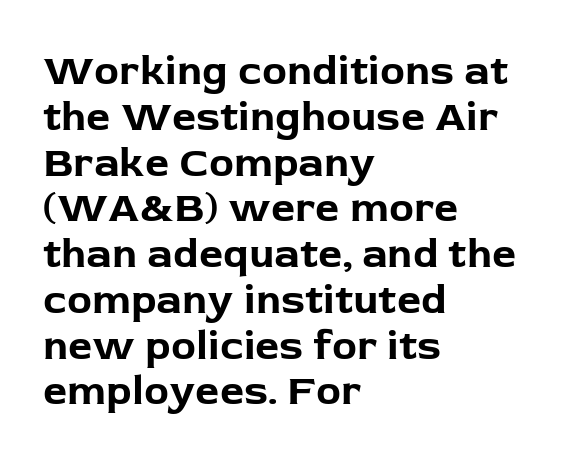
The typesetter chose a ragged-right arrangement here. The letters carry no serifs — their stems end cleanly without finishing strokes. Glance below the letters and you will spot only blank space. Caption: bold face, heavy strokes. Characters follow at the spacing the type designer built in. Spacing verdict: proportional, widths tailored to each character.
